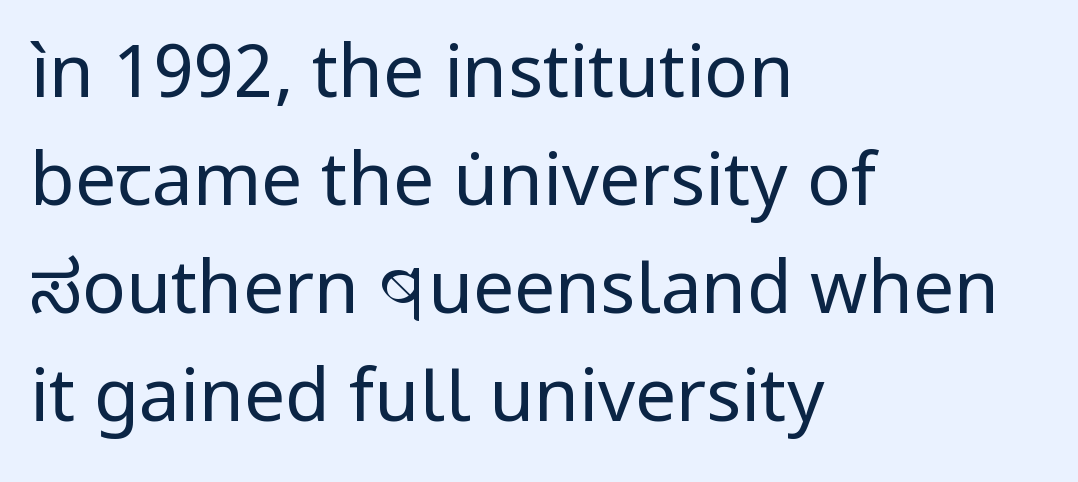
{"serif": "no", "italic": "no", "bold": "no", "weight": "regular", "width": "normal", "stroke_contrast": "low", "x_height": "medium", "monospaced": "no", "underline": "no", "align": "left", "line_spacing": "normal", "line_spacing_ratio": 1.48, "letter_spacing": "normal", "letter_spacing_em": 0.0, "glyph_px": 73}
